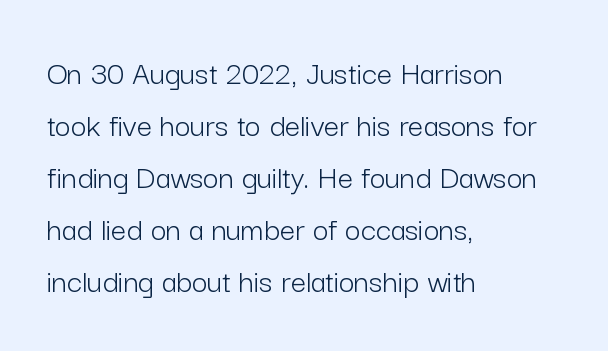
{"serif": "no", "italic": "no", "bold": "no", "weight": "light", "width": "normal", "stroke_contrast": "low", "x_height": "medium", "monospaced": "no", "underline": "no", "align": "left", "line_spacing": "normal", "line_spacing_ratio": 1.53, "letter_spacing": "normal", "letter_spacing_em": 0.0, "glyph_px": 34}
